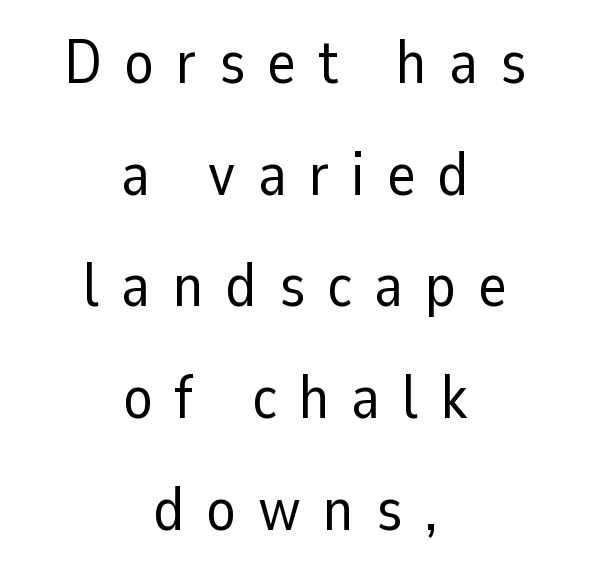
Q: Is the text bold? A: No.
Q: Is the text italic (slanted)? A: No, it is upright.
Q: Is the typeface a serif or a sans-serif typeface? A: Sans-serif.
Q: Is the text underlined? A: No.
Q: How is the paragraph aligned? A: Centered.
Q: Is the spacing between letters normal or unusually wide? A: Unusually wide.
Q: Width (condensed, normal, or wide)? A: Normal.
Q: Stroke contrast? A: Low.
Q: x-height? A: Medium.
Q: Monospaced? A: No.
